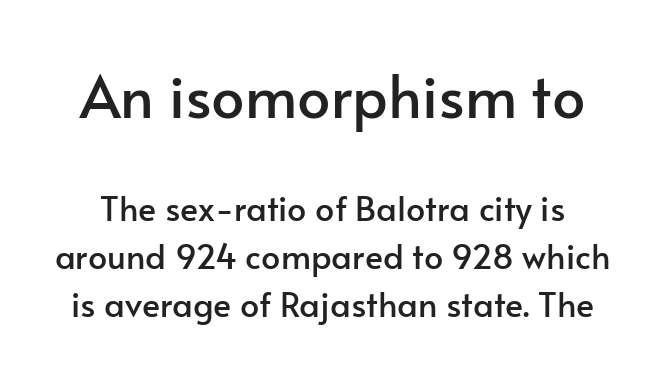
Q: Is the text italic (slanted)? A: No, it is upright.
Q: Is the typeface a serif or a sans-serif typeface? A: Sans-serif.
Q: Is the text underlined? A: No.
Q: Is the spacing between letters normal or unusually wide? A: Normal.
Q: Is the spacing between lines tight, normal or loose? A: Normal.
Q: Which block of text is set in a larger size, the first (top) or the second (bottom)? A: The first (top) one.
Q: Width (condensed, normal, or wide)? A: Normal.
Q: Stroke contrast? A: Low.
Q: x-height? A: Small.
Q: Monospaced? A: No.
